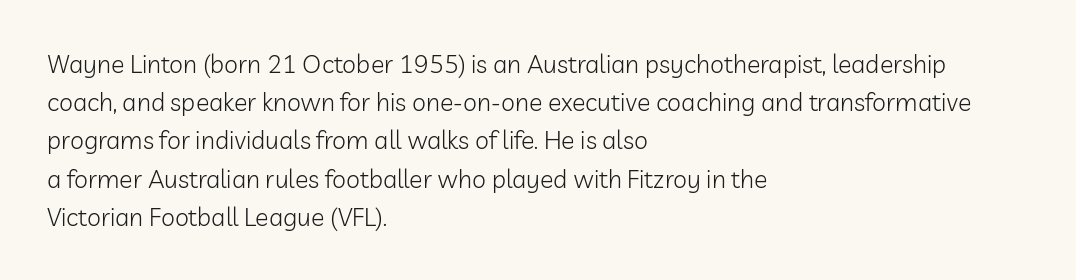
The image shows 25 px text type, upright; set left-aligned, normal line spacing (1.53x), normal letter spacing, not underlined.
